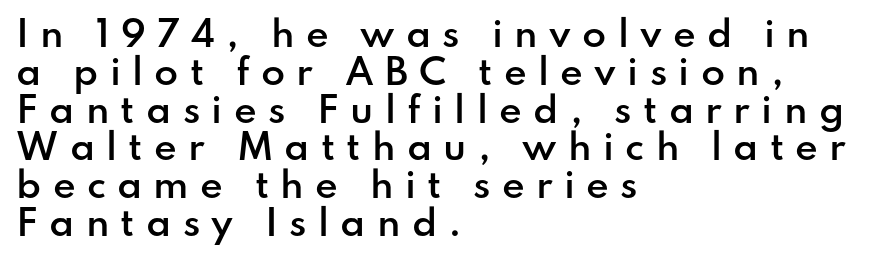
{"serif": "no", "italic": "no", "bold": "semi", "weight": "semibold", "width": "normal", "stroke_contrast": "low", "x_height": "small", "monospaced": "no", "underline": "no", "align": "left", "line_spacing": "tight", "line_spacing_ratio": 1.08, "letter_spacing": "wide", "letter_spacing_em": 0.32, "glyph_px": 35}
